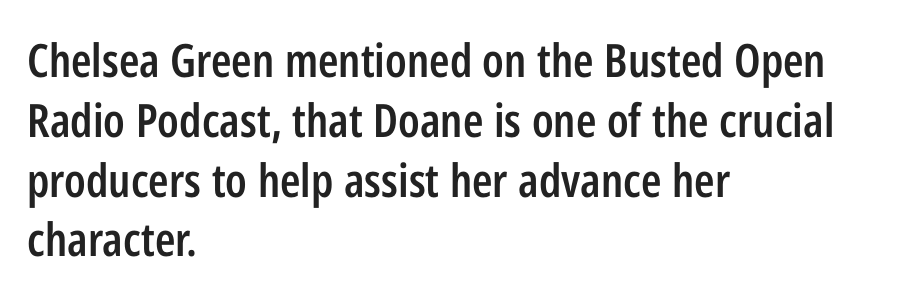
Q: Is the text bold? A: Semi-bold.
Q: Is the text italic (slanted)? A: No, it is upright.
Q: Is the typeface a serif or a sans-serif typeface? A: Sans-serif.
Q: Is the text underlined? A: No.
Q: How is the paragraph aligned? A: Left-aligned.
Q: Is the spacing between letters normal or unusually wide? A: Normal.
Q: Is the spacing between lines tight, normal or loose? A: Normal.
Q: Width (condensed, normal, or wide)? A: Condensed.
Q: Stroke contrast? A: Low.
Q: x-height? A: Medium.
Q: Monospaced? A: No.
